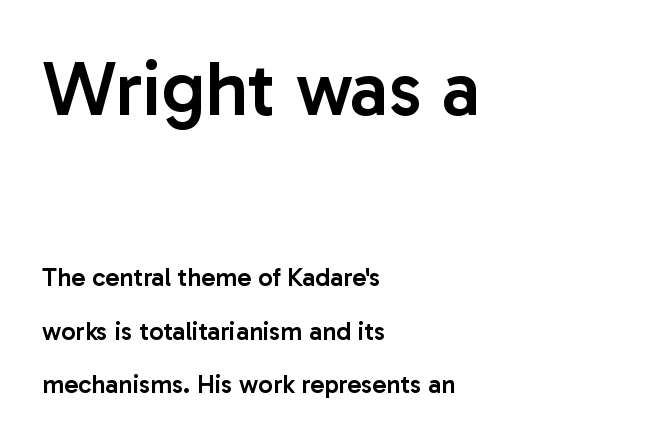
{"serif": "no", "italic": "no", "bold": "semi", "weight": "semibold", "width": "normal", "stroke_contrast": "low", "x_height": "medium", "monospaced": "no", "underline": "no", "align": "left", "line_spacing": "loose", "line_spacing_ratio": 2.05, "letter_spacing": "normal", "letter_spacing_em": 0.0, "larger_block": "first", "size_ratio": 2.96, "glyph_px": 77}
